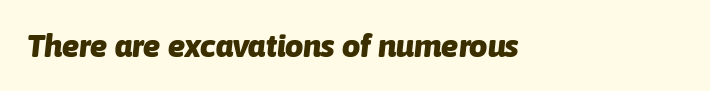
{"italic": "yes", "lean": "right", "slant_degrees": 6, "bold": "yes", "weight": "heavy", "width": "normal", "stroke_contrast": "low", "x_height": "medium", "monospaced": "no", "underline": "no", "align": "left", "letter_spacing": "normal", "letter_spacing_em": 0.0, "glyph_px": 32}
